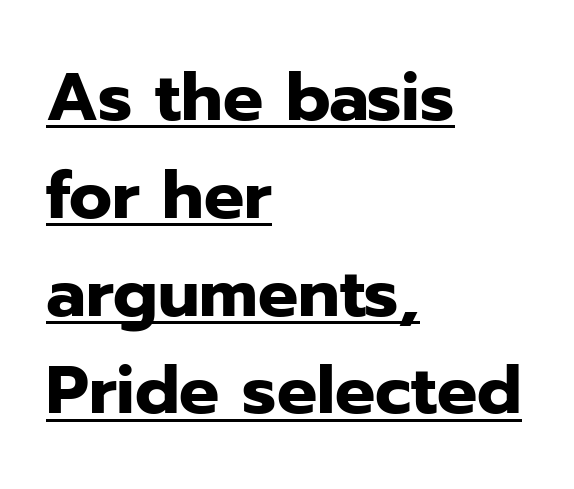
The image shows 67 px heavy sans-serif type, upright; set left-aligned, normal line spacing (1.46x), normal letter spacing, underlined; low stroke contrast and a medium x-height.
